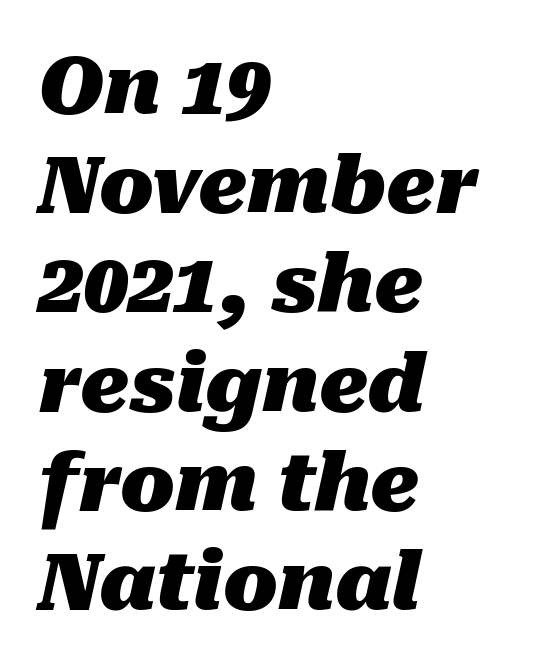
{"italic": "yes", "lean": "right", "slant_degrees": 10, "bold": "yes", "weight": "heavy", "width": "normal", "stroke_contrast": "medium", "x_height": "medium", "monospaced": "no", "underline": "no", "align": "left", "line_spacing_ratio": 1.24, "letter_spacing": "normal", "letter_spacing_em": 0.0, "glyph_px": 80}
